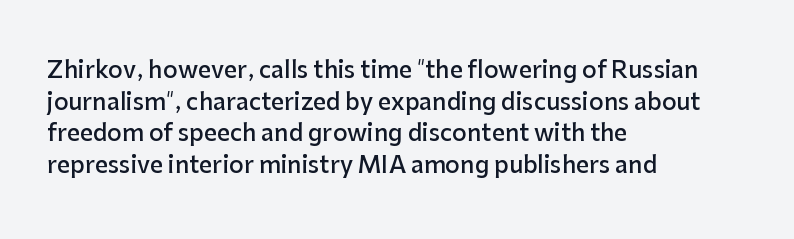
Q: Is the text bold? A: Semi-bold.
Q: Is the text italic (slanted)? A: No, it is upright.
Q: Is the text underlined? A: No.
Q: How is the paragraph aligned? A: Left-aligned.
Q: Is the spacing between letters normal or unusually wide? A: Normal.
Q: Is the spacing between lines tight, normal or loose? A: Normal.
